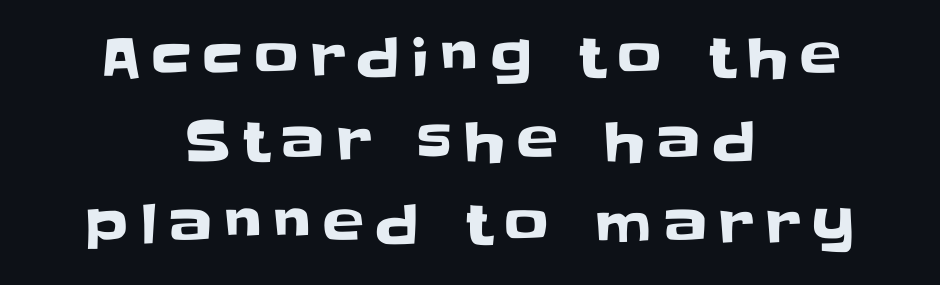
Note: no serifs on the glyphs. The face used here is proportionally spaced, like ordinary book or web type. Every row of glyphs is offset so its center matches the block's center. Here the glyphs are tracked loosely, breaking word shapes into spaced letters.
